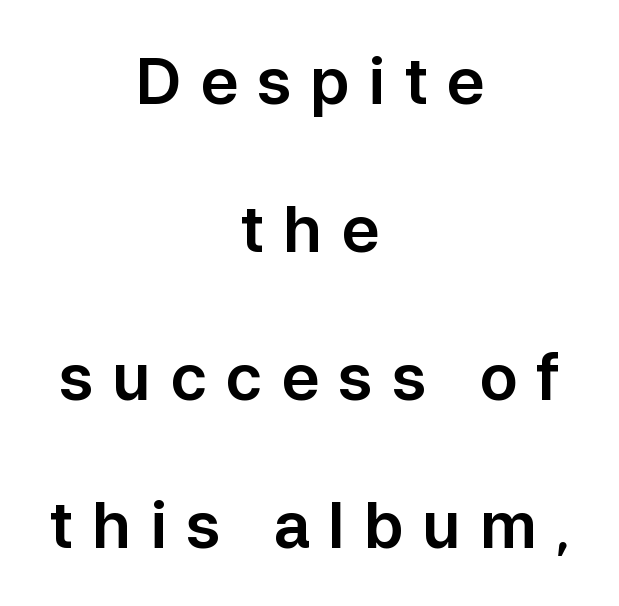
{"serif": "no", "italic": "no", "width": "normal", "stroke_contrast": "low", "x_height": "medium", "monospaced": "no", "underline": "no", "align": "center", "line_spacing": "loose", "line_spacing_ratio": 2.31, "letter_spacing": "wide", "letter_spacing_em": 0.29, "glyph_px": 64}
